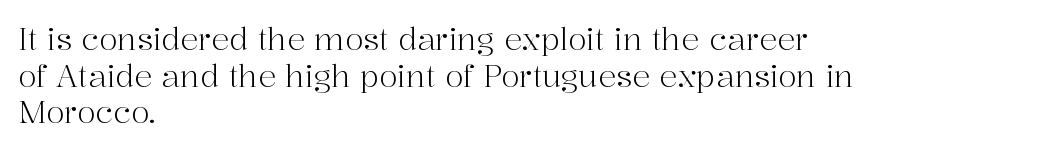
Do the letters lean? They stand straight. Think of a printed novel: that variable character pitch is what you see here. Weight: not bold — regular or lighter. Letterform terminals end in serifs throughout the passage. The zone under the glyphs is completely vacant. Each word holds together tightly as a unit, with standard inter-letter gaps.
